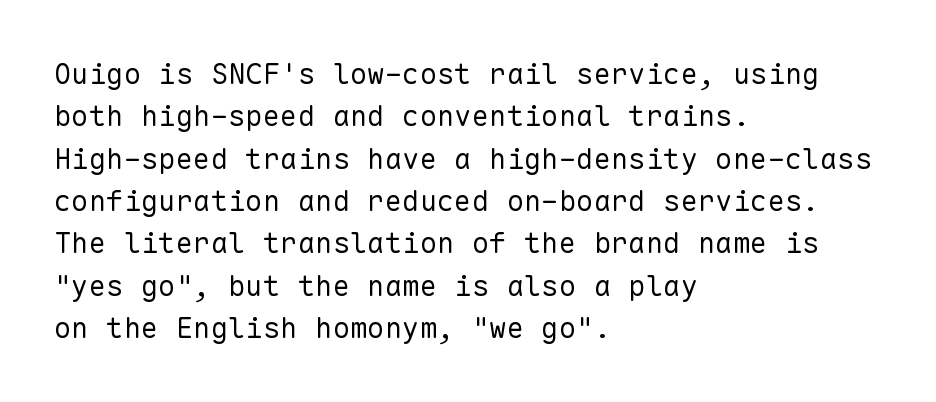
The image shows 29 px regular-weight sans-serif type, upright, monospaced; set left-aligned, normal line spacing (1.46x), normal letter spacing, not underlined; low stroke contrast and a medium x-height.
